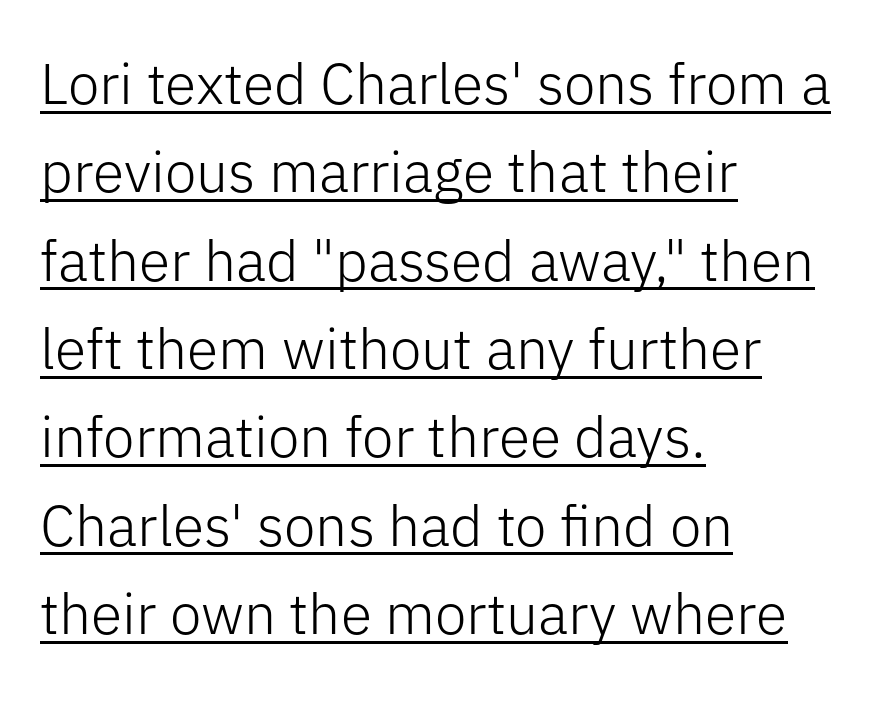
Examine the stroke ends and you'll find no serifs. No heavy texture on the line: the type isn't bold. In terms of letterspacing, this is plain default setting. You can tell it's not italic because the verticals are truly vertical.
